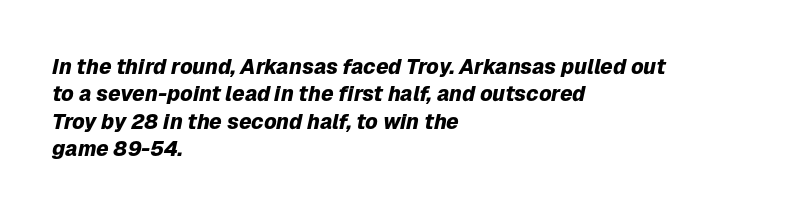
The image shows 21 px bold type, italic (leaning right); set left-aligned, normal line spacing (1.3x), normal letter spacing, not underlined.
